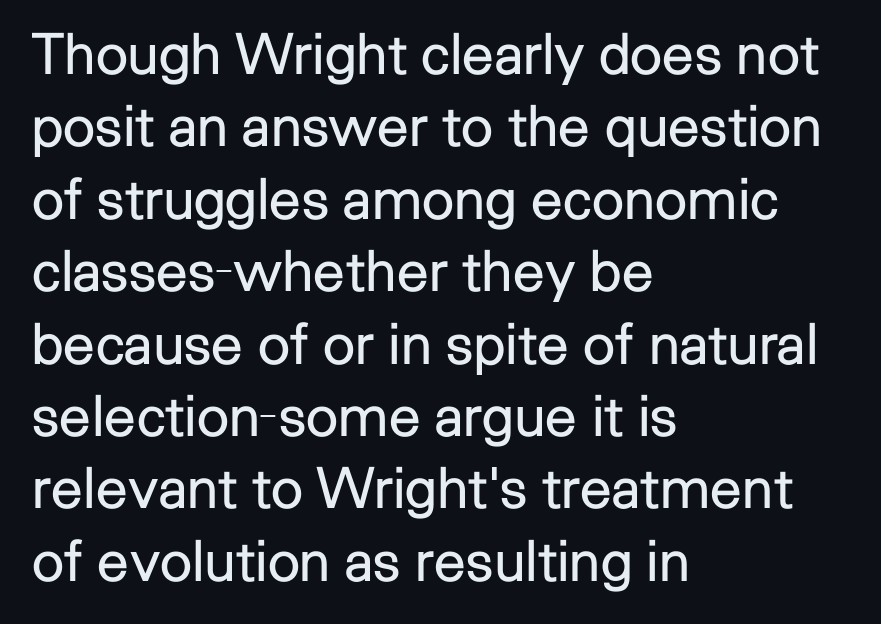
The image shows 57 px regular-weight sans-serif type, upright; set left-aligned, normal line spacing (1.27x), normal letter spacing, not underlined; low stroke contrast and a medium x-height.
